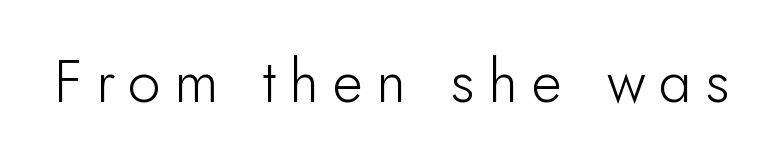
Q: Is the text bold? A: No.
Q: Is the text italic (slanted)? A: No, it is upright.
Q: Is the typeface a serif or a sans-serif typeface? A: Sans-serif.
Q: Is the text underlined? A: No.
Q: Is the spacing between letters normal or unusually wide? A: Unusually wide.
Q: Width (condensed, normal, or wide)? A: Normal.
Q: Stroke contrast? A: Low.
Q: x-height? A: Small.
Q: Monospaced? A: No.
